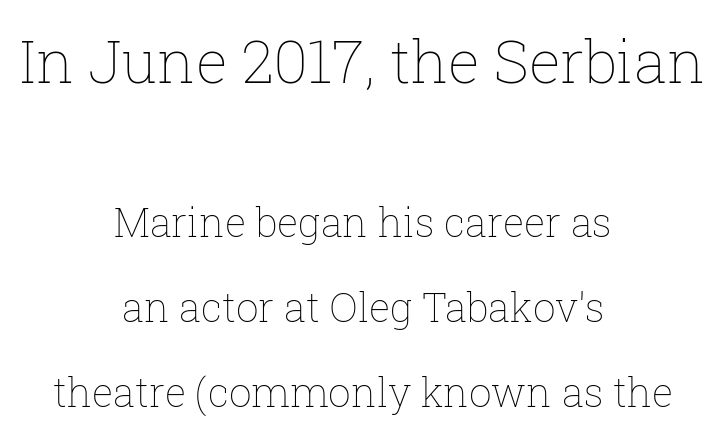
Caption: multi-line text, centered on the measure. The strokes carry an ordinary text weight at most. Anything drawn beneath the words? Only blank space. The letters stand upright; this is a roman face.
